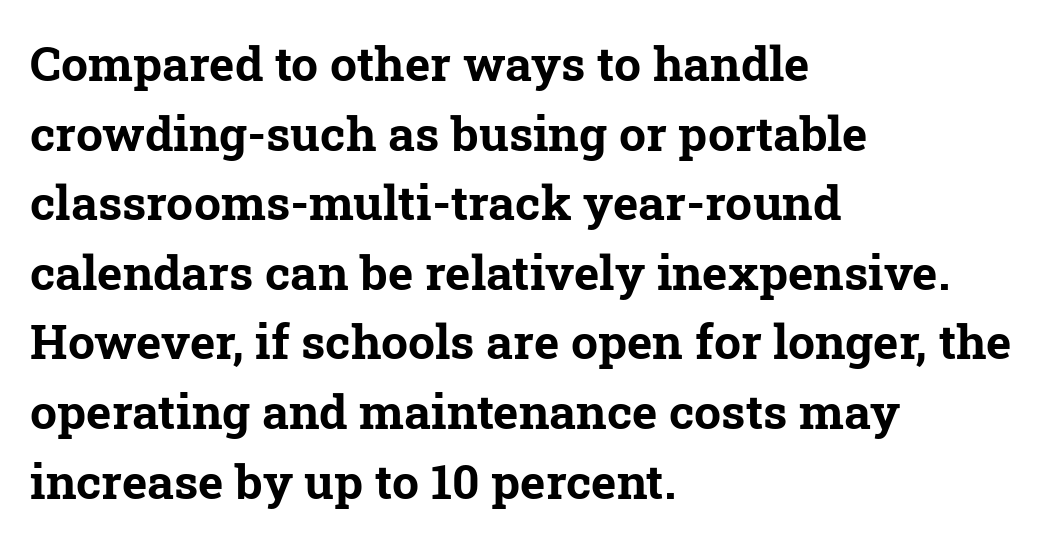
The image shows 48 px bold serif type; set left-aligned, normal line spacing (1.45x), normal letter spacing, not underlined; low stroke contrast and a medium x-height.
